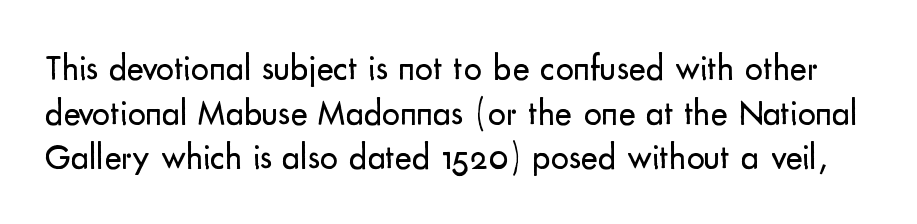
{"serif": "no", "italic": "no", "bold": "no", "weight": "regular", "width": "normal", "stroke_contrast": "low", "x_height": "small", "monospaced": "no", "underline": "no", "line_spacing_ratio": 1.24, "letter_spacing": "normal", "letter_spacing_em": 0.0, "glyph_px": 36}
